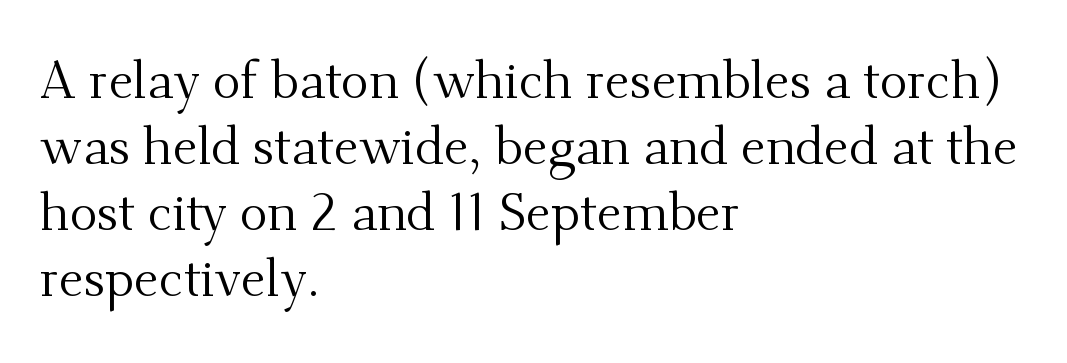
{"serif": "yes", "italic": "no", "bold": "no", "weight": "regular", "width": "normal", "stroke_contrast": "medium", "x_height": "small", "monospaced": "no", "underline": "no", "align": "left", "line_spacing": "normal", "line_spacing_ratio": 1.27, "letter_spacing": "normal", "letter_spacing_em": 0.0, "glyph_px": 52}
